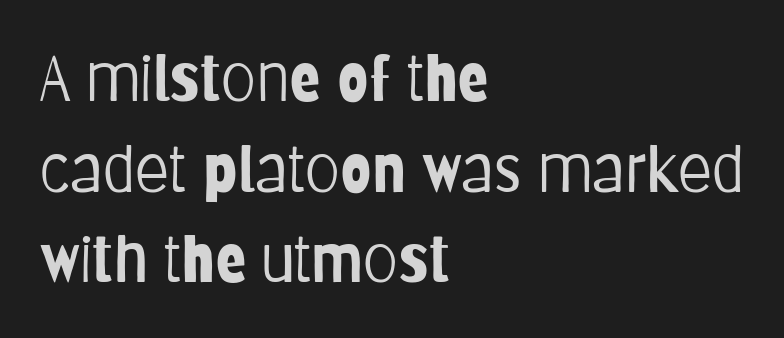
{"serif": "no", "italic": "no", "bold": "no", "weight": "light", "width": "condensed", "stroke_contrast": "low", "x_height": "large", "monospaced": "no", "underline": "no", "align": "left", "line_spacing": "normal", "line_spacing_ratio": 1.44, "letter_spacing": "normal", "letter_spacing_em": 0.0, "glyph_px": 63}
